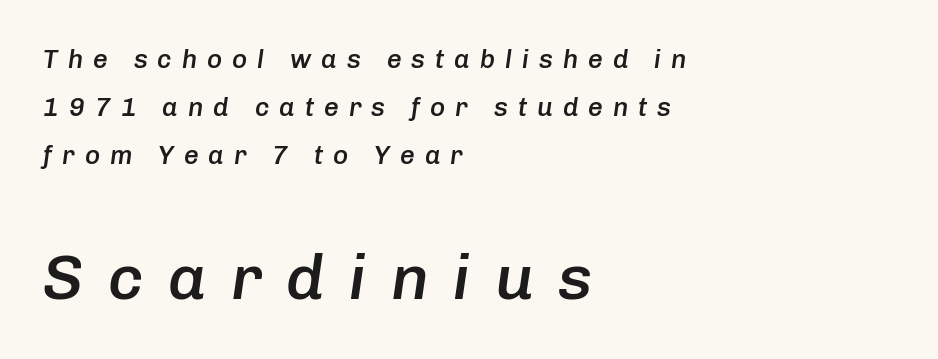
The face used here has a pronounced slope to its letters. Each letter keeps its own natural width here, so spacing adapts to shape. Bare-footed words on every line. The passage is arranged the way most books set body copy — flush left. Small over large — that's the arrangement of the two blocks here. Honestly, the letter spacing is so wide it's the main thing you notice.
